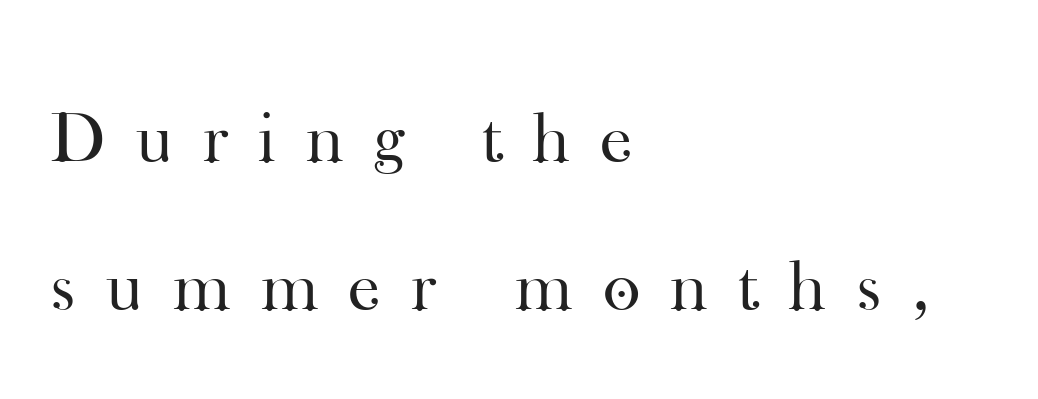
{"serif": "yes", "italic": "no", "bold": "no", "weight": "regular", "width": "normal", "stroke_contrast": "high", "x_height": "small", "monospaced": "no", "underline": "no", "align": "left", "line_spacing": "loose", "line_spacing_ratio": 2.06, "letter_spacing": "wide", "letter_spacing_em": 0.42, "glyph_px": 72}
